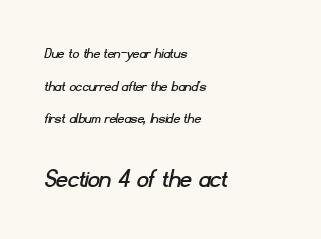
Q: Is the typeface a serif or a sans-serif typeface? A: Sans-serif.
Q: Is the text underlined? A: No.
Q: How is the paragraph aligned? A: Left-aligned.
Q: Is the spacing between letters normal or unusually wide? A: Normal.
Q: Is the spacing between lines tight, normal or loose? A: Loose.
Q: Which block of text is set in a larger size, the first (top) or the second (bottom)? A: The second (bottom) one.
Q: Width (condensed, normal, or wide)? A: Normal.
Q: Stroke contrast? A: Low.
Q: x-height? A: Small.
Q: Monospaced? A: No.
